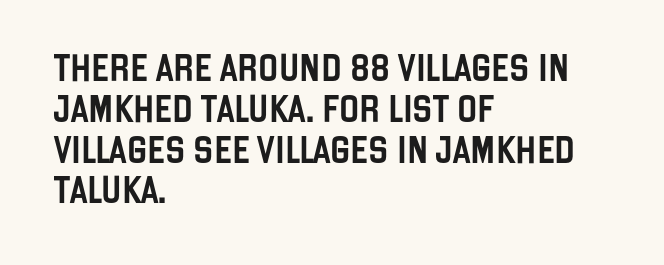
{"italic": "no", "underline": "no", "align": "left", "line_spacing": "normal", "line_spacing_ratio": 1.51, "letter_spacing": "normal", "letter_spacing_em": 0.0, "glyph_px": 27}
